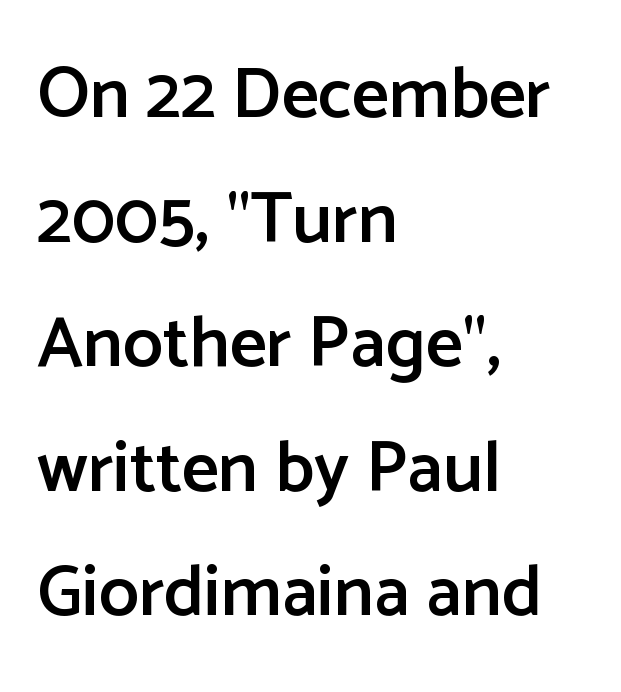
The image shows 72 px semibold sans-serif type, upright; set left-aligned, line spacing 1.73x, normal letter spacing, not underlined; low stroke contrast and a medium x-height.
